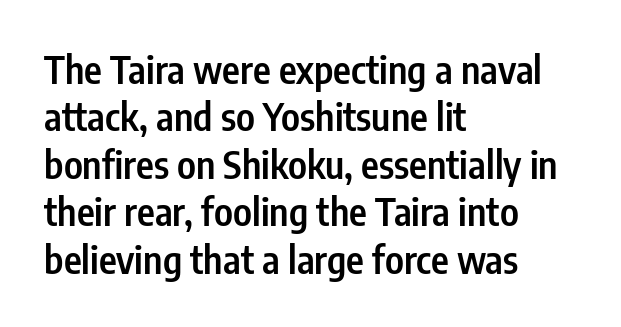
Q: Is the text bold? A: Semi-bold.
Q: Is the text italic (slanted)? A: No, it is upright.
Q: Is the typeface a serif or a sans-serif typeface? A: Sans-serif.
Q: Is the text underlined? A: No.
Q: How is the paragraph aligned? A: Left-aligned.
Q: Is the spacing between letters normal or unusually wide? A: Normal.
Q: Is the spacing between lines tight, normal or loose? A: Normal.
Q: Width (condensed, normal, or wide)? A: Condensed.
Q: Stroke contrast? A: Low.
Q: x-height? A: Medium.
Q: Monospaced? A: No.
